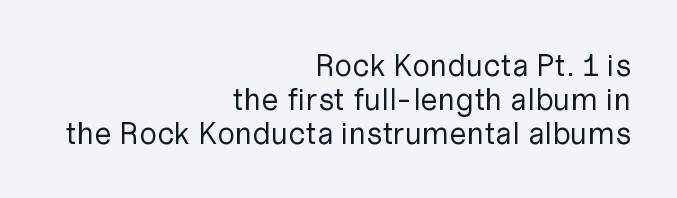
{"serif": "no", "italic": "no", "bold": "no", "weight": "regular", "width": "normal", "stroke_contrast": "low", "x_height": "medium", "monospaced": "no", "underline": "no", "align": "right", "line_spacing": "tight", "line_spacing_ratio": 1.09, "letter_spacing": "normal", "letter_spacing_em": 0.0, "glyph_px": 31}
